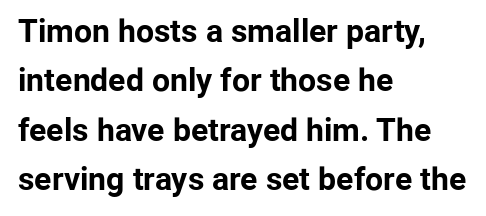
The baseline area is clear. The passage shown is typed in a proportional face where columns would drift. Italic: no, the glyphs are upright roman. These words are printed bold, with thick strokes throughout. This sample keeps an unexceptional amount of space between lines.
